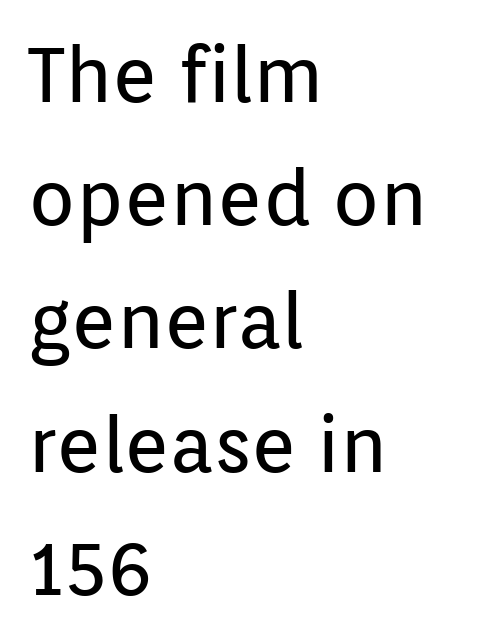
{"serif": "no", "italic": "no", "bold": "no", "weight": "regular", "width": "normal", "stroke_contrast": "low", "x_height": "medium", "monospaced": "no", "underline": "no", "align": "left", "line_spacing": "normal", "line_spacing_ratio": 1.6, "letter_spacing": "normal", "letter_spacing_em": 0.0, "glyph_px": 77}
